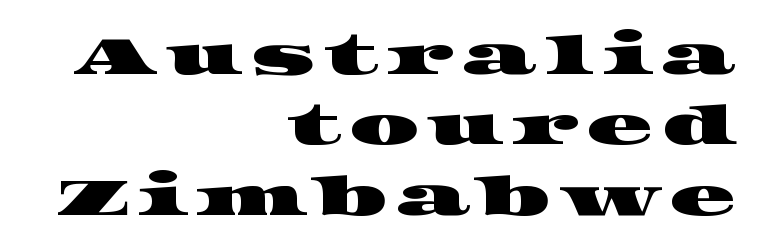
The image shows 55 px wide serif type; set right-aligned, normal line spacing (1.28x), not underlined; high stroke contrast and a large x-height.
